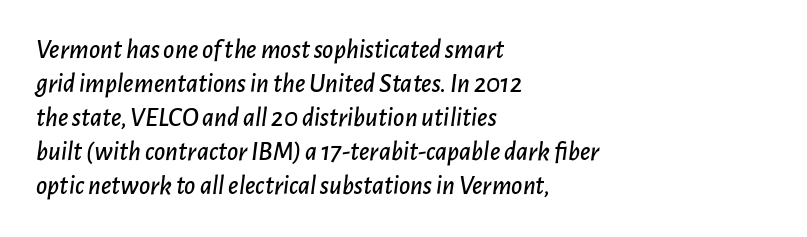
Q: Is the text italic (slanted)? A: Yes, it leans right by about 7 degrees.
Q: Is the text underlined? A: No.
Q: How is the paragraph aligned? A: Left-aligned.
Q: Is the spacing between letters normal or unusually wide? A: Normal.
Q: Is the spacing between lines tight, normal or loose? A: Normal.
